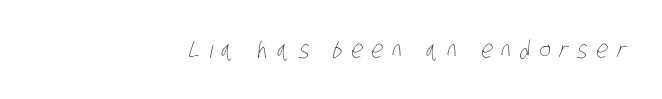
Someone cranked the tracking dial way up on this one. Any mark beneath the type? The region is blank. All the whitespace from short lines collects on the left. Stems and bowls with no extra thickness — not bold.
